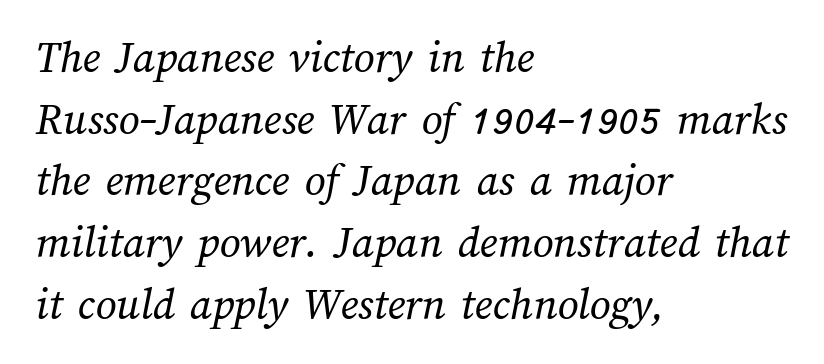
In terms of leading, this rendering sits right in the middle. Caption: face not bold, strokes unweighted. The baseline area is clear. These lines keep a tight, regular rhythm from letter to letter. Think of a printed novel: that variable character pitch is what you see here.
